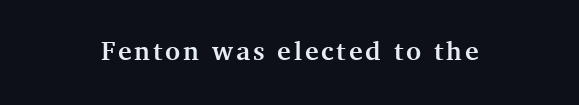
Q: Is the text bold? A: Yes.
Q: Is the text italic (slanted)? A: No, it is upright.
Q: Is the text underlined? A: No.
